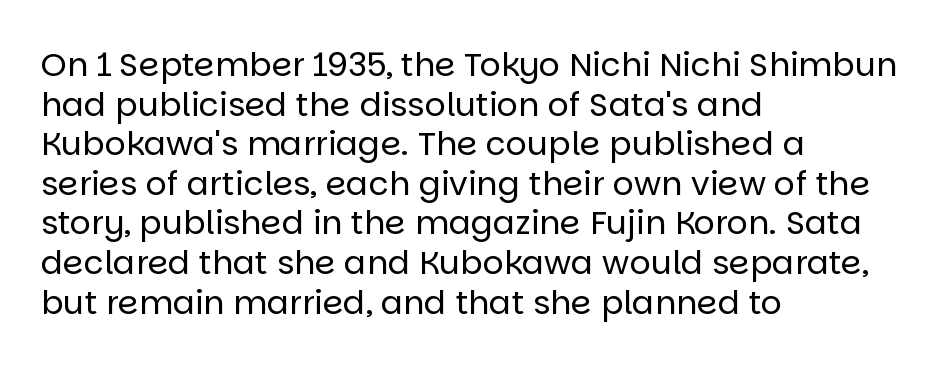
{"serif": "no", "italic": "no", "bold": "no", "weight": "regular", "width": "normal", "stroke_contrast": "low", "x_height": "large", "monospaced": "no", "underline": "no", "align": "left", "line_spacing_ratio": 1.2, "letter_spacing": "normal", "letter_spacing_em": 0.0, "glyph_px": 33}
